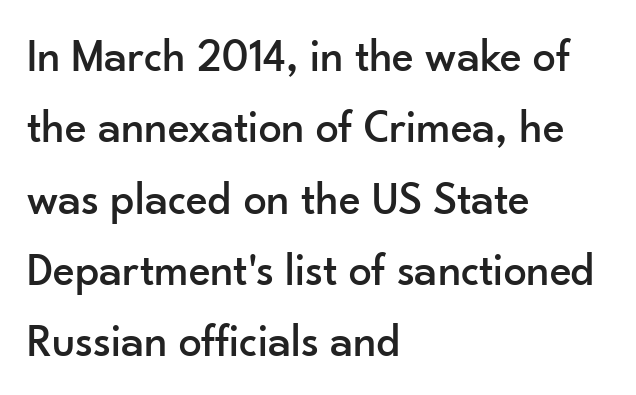
The image shows 46 px sans-serif type, upright; set left-aligned, normal line spacing (1.55x), normal letter spacing, not underlined; low stroke contrast and a small x-height.
